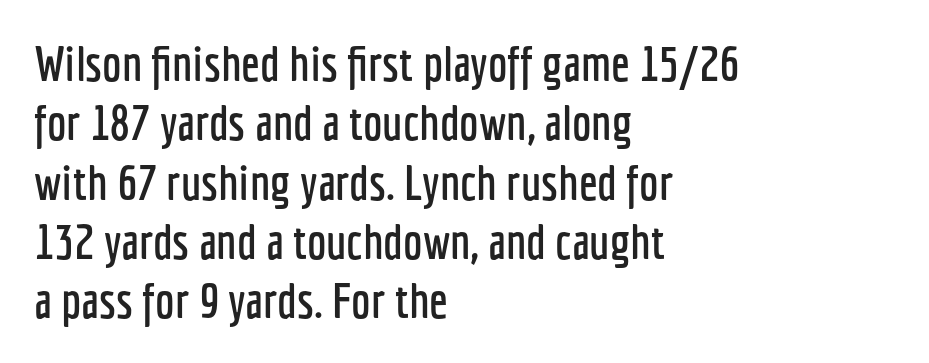
{"serif": "no", "italic": "no", "width": "condensed", "stroke_contrast": "low", "x_height": "medium", "monospaced": "no", "underline": "no", "align": "left", "line_spacing_ratio": 1.21, "letter_spacing": "normal", "letter_spacing_em": 0.0, "glyph_px": 49}
